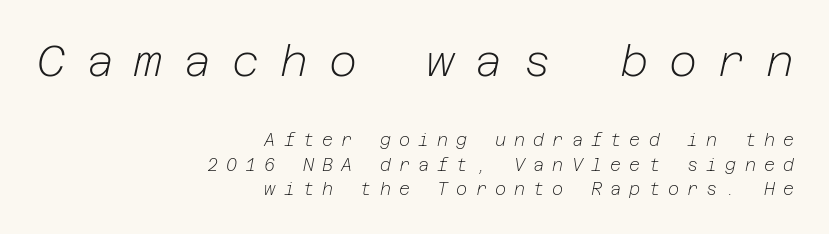
{"italic": "yes", "lean": "right", "slant_degrees": 12, "bold": "no", "weight": "light", "width": "normal", "stroke_contrast": "low", "x_height": "medium", "underline": "no", "align": "right", "line_spacing": "normal", "line_spacing_ratio": 1.42, "letter_spacing": "wide", "letter_spacing_em": 0.48, "larger_block": "first", "size_ratio": 2.53, "glyph_px": 43}
